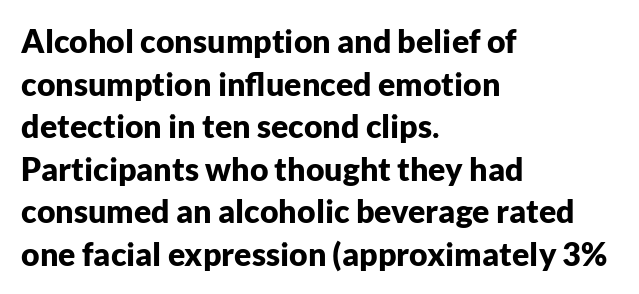
Notice how thick the strokes are: this is what a full bold looks like. Nope, no serifs anywhere on these letters. The typesetter chose a ragged-right arrangement here. Regarding leading, the lines here are spaced in the standard way. Students, note that the glyphs here touch the page at normal intervals.
